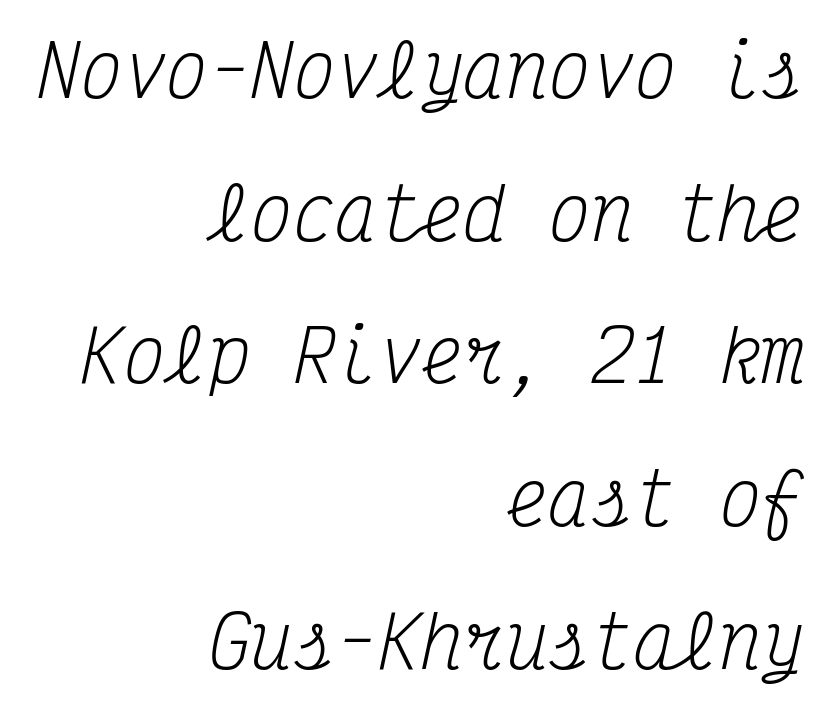
{"serif": "yes", "italic": "yes", "lean": "right", "slant_degrees": 12, "bold": "no", "weight": "regular", "width": "condensed", "stroke_contrast": "medium", "x_height": "medium", "monospaced": "yes", "underline": "no", "align": "right", "line_spacing": "loose", "line_spacing_ratio": 2.01, "letter_spacing": "normal", "letter_spacing_em": 0.0, "glyph_px": 71}
